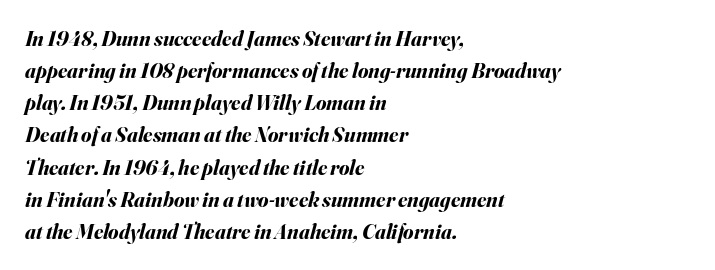
The image shows 21 px bold type, italic (leaning right); set left-aligned, normal line spacing (1.53x), normal letter spacing, not underlined.
